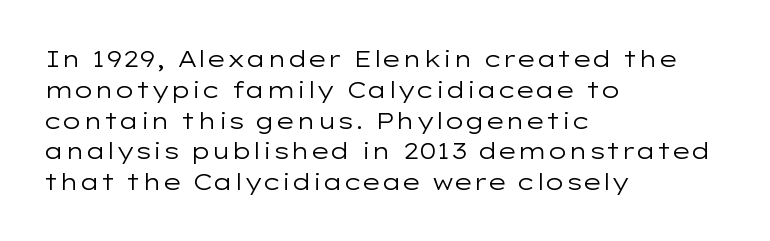
The image shows 23 px text type, upright; set left-aligned, normal line spacing (1.34x), normal letter spacing, not underlined.
